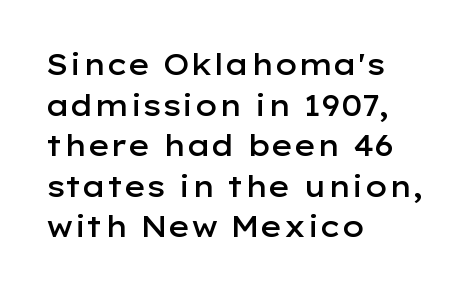
The image shows 29 px semibold, wide sans-serif type, upright; set left-aligned, normal line spacing (1.4x), normal letter spacing, not underlined; low stroke contrast and a medium x-height.
